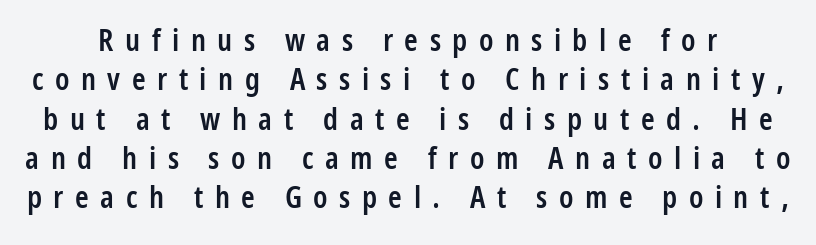
The image shows 31 px semibold, condensed sans-serif type, upright; set normal line spacing (1.27x), unusually wide letter spacing (+0.37 em), not underlined; low stroke contrast and a medium x-height.
